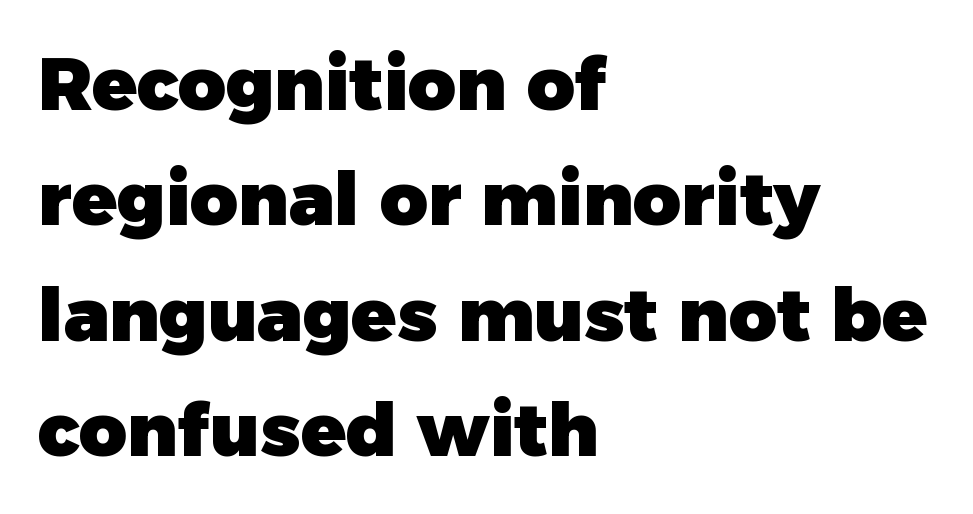
Q: Is the text bold? A: Yes.
Q: Is the text italic (slanted)? A: No, it is upright.
Q: Is the typeface a serif or a sans-serif typeface? A: Sans-serif.
Q: Is the text underlined? A: No.
Q: How is the paragraph aligned? A: Left-aligned.
Q: Is the spacing between letters normal or unusually wide? A: Normal.
Q: Is the spacing between lines tight, normal or loose? A: Normal.
Q: Width (condensed, normal, or wide)? A: Normal.
Q: Stroke contrast? A: Low.
Q: x-height? A: Medium.
Q: Monospaced? A: No.
